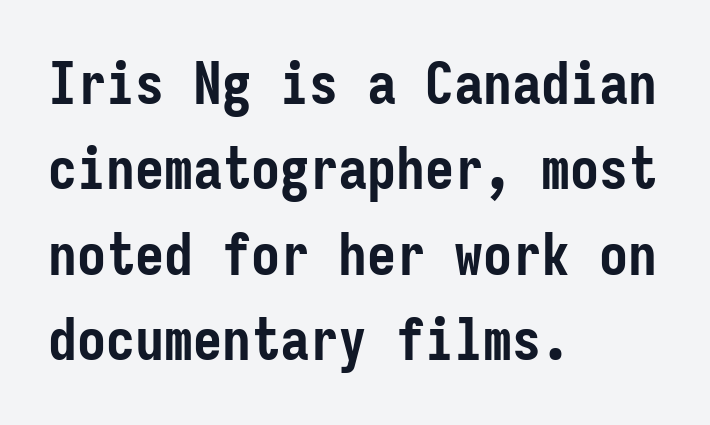
Q: Is the text bold? A: Yes.
Q: Is the text italic (slanted)? A: No, it is upright.
Q: Is the typeface a serif or a sans-serif typeface? A: Sans-serif.
Q: Is the text underlined? A: No.
Q: How is the paragraph aligned? A: Left-aligned.
Q: Is the spacing between letters normal or unusually wide? A: Normal.
Q: Is the spacing between lines tight, normal or loose? A: Normal.
Q: Width (condensed, normal, or wide)? A: Condensed.
Q: Stroke contrast? A: Low.
Q: x-height? A: Medium.
Q: Monospaced? A: Yes.
